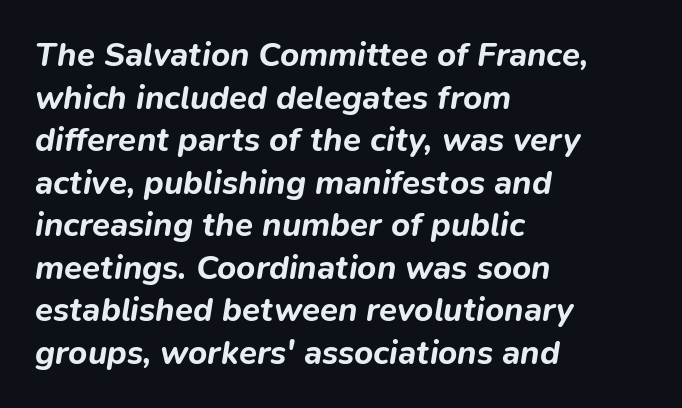
Plenty of ink on the page — the face is bold. Is this a fixed-width face? No — the glyphs have proportional, varying widths. Caption: standard tracking, unaltered. When letters slant like this, we call the style italic. Students, observe: this is what conventionally led text looks like. The typesetter chose a ragged-right arrangement here.
